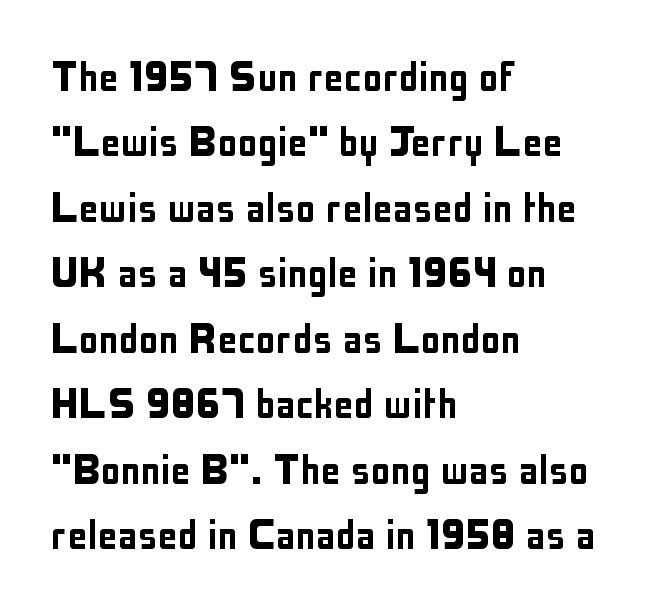
{"serif": "no", "italic": "no", "width": "condensed", "stroke_contrast": "low", "x_height": "medium", "monospaced": "no", "underline": "no", "align": "left", "line_spacing": "normal", "line_spacing_ratio": 1.31, "letter_spacing": "normal", "letter_spacing_em": 0.0, "glyph_px": 50}
